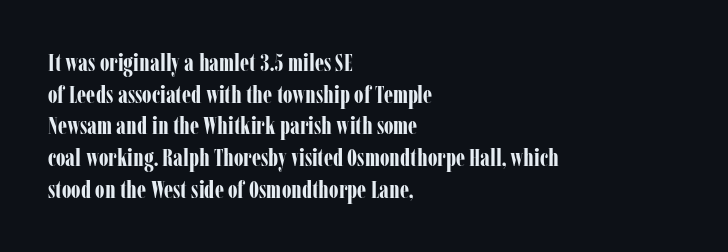
Honestly, the letter spacing is just normal — you wouldn't notice it. One glance says typical: line gaps are just what's usual. These lines stack with their left ends in a neat column. The type sits square on the baseline with zero lean. Descender tails drop into unmarked territory. How heavy is the stroke? Heavy — this is a bold.
